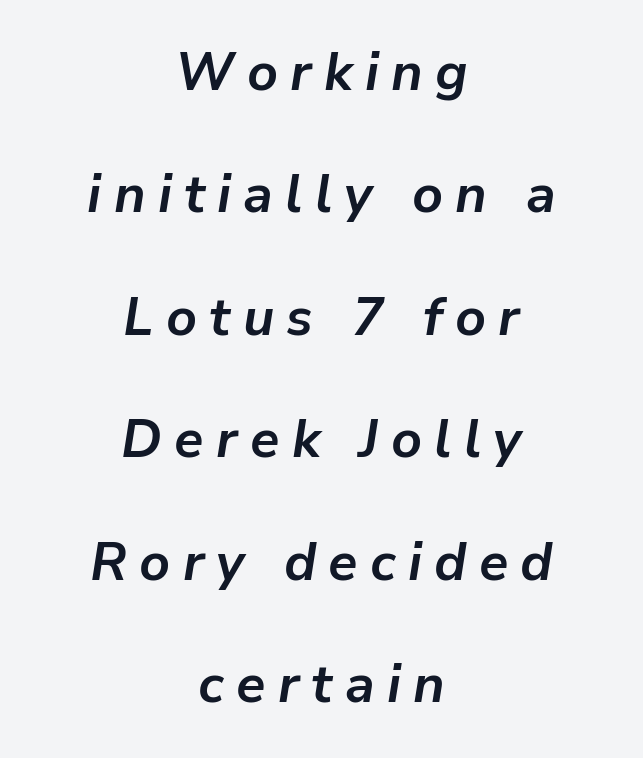
The image shows 53 px bold type, italic (leaning right); set centered, loose line spacing (2.31x), unusually wide letter spacing (+0.23 em), not underlined; low stroke contrast and a medium x-height.
